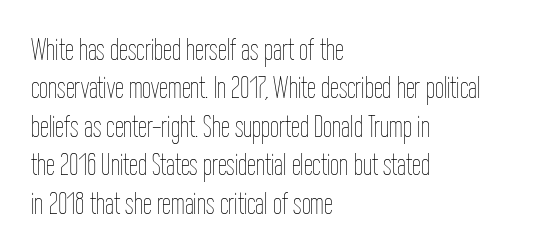
{"italic": "no", "bold": "no", "weight": "thin", "width": "condensed", "stroke_contrast": "low", "x_height": "medium", "monospaced": "no", "underline": "no", "align": "left", "line_spacing_ratio": 1.2, "letter_spacing": "normal", "letter_spacing_em": 0.0, "glyph_px": 32}
